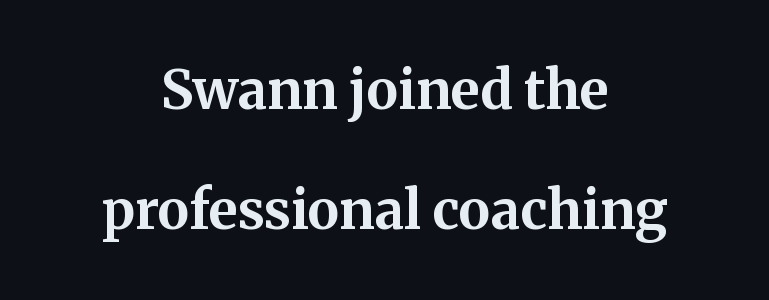
The image shows 54 px bold serif type, upright; set centered, loose line spacing (2.23x), normal letter spacing, not underlined; medium stroke contrast and a medium x-height.
